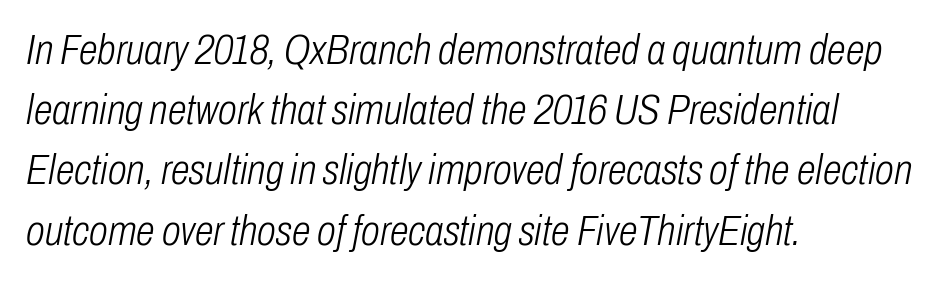
{"italic": "yes", "lean": "right", "slant_degrees": 10, "bold": "no", "weight": "light", "width": "condensed", "stroke_contrast": "low", "x_height": "medium", "monospaced": "no", "underline": "no", "align": "left", "line_spacing": "normal", "line_spacing_ratio": 1.4, "letter_spacing": "normal", "letter_spacing_em": 0.0, "glyph_px": 43}
